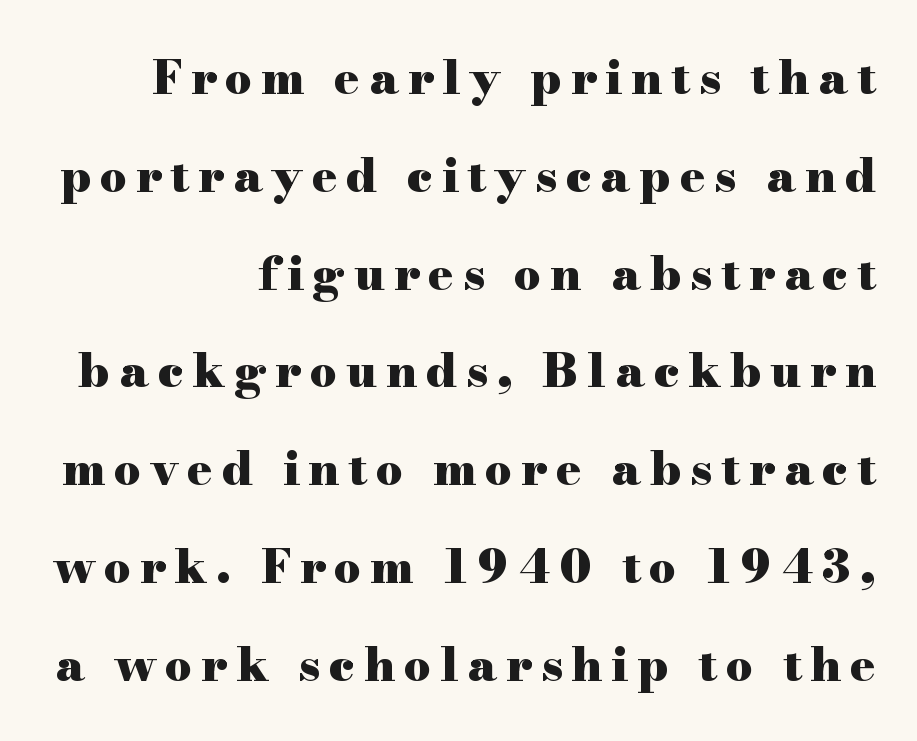
{"serif": "yes", "italic": "no", "bold": "yes", "weight": "heavy", "width": "wide", "stroke_contrast": "high", "x_height": "small", "monospaced": "no", "underline": "no", "align": "right", "line_spacing": "loose", "line_spacing_ratio": 2.08, "glyph_px": 47}
